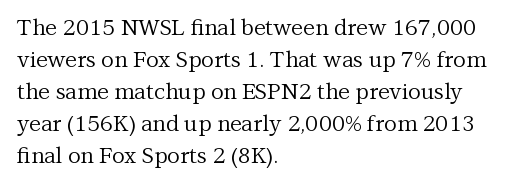
The image shows 22 px text type, upright; set left-aligned, normal line spacing (1.45x), normal letter spacing, not underlined.
